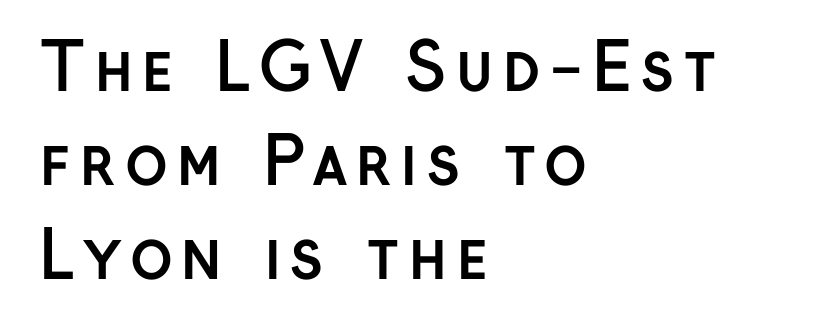
Caption: bold face, heavy strokes. Clear beneath every line of the passage. Designer's note — italics off, roman on. Layout note: lines flush left. Proportional: the letters do not fall into vertical columns. Is this a sans? Yes — the strokes have no serifs.
